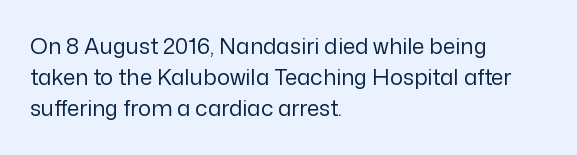
The image shows 22 px text type, upright; set left-aligned, normal line spacing (1.42x), normal letter spacing, not underlined.
